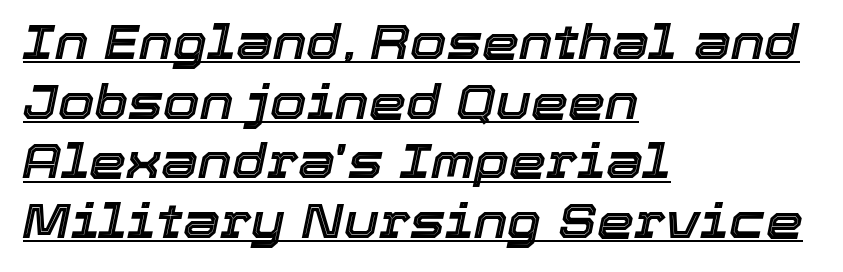
The image shows 47 px text type, italic (leaning right); set left-aligned, normal line spacing (1.27x), normal letter spacing, underlined; a medium x-height.
